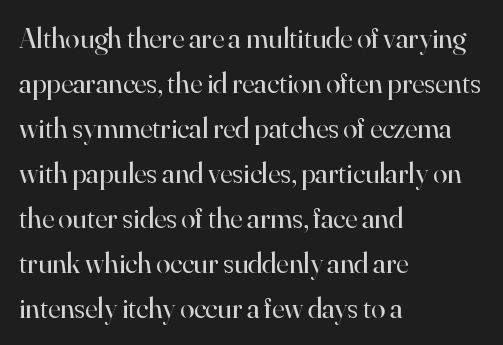
These lines keep a tight, regular rhythm from letter to letter. Caption: multi-line text, flush left, ragged right. Does the type have serifs? Yes, each stem ends in a small foot. Unmarked baselines from the first word to the last. No chunkiness to these letters — they're not bold. In terms of posture, this sample is upright.
